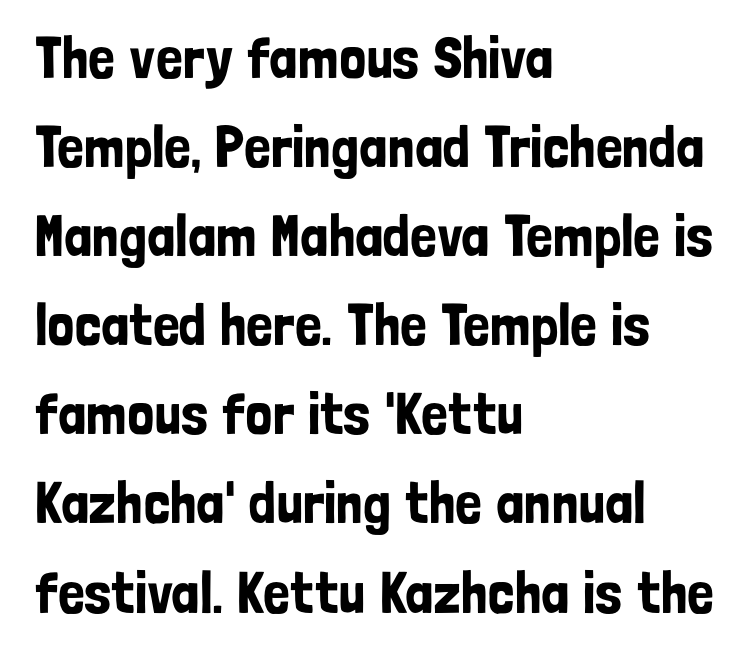
The image shows 59 px condensed sans-serif type, upright; set left-aligned, normal line spacing (1.51x), normal letter spacing, not underlined; low stroke contrast and a medium x-height.
